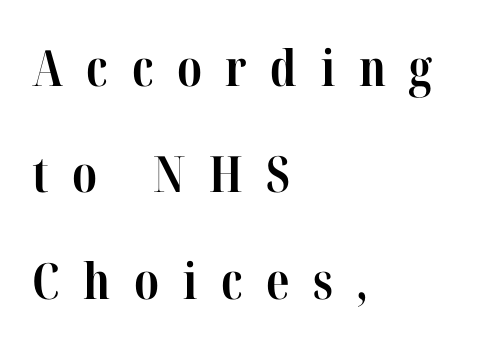
Descenders are the only things crossing below the line. Each letter keeps its own natural width here, so spacing adapts to shape. The block of text is sparse from top to bottom, with ample space between rows. I'd call this a serif setting — the letters wear small feet. Substantial extra tracking has been applied to these lines.
